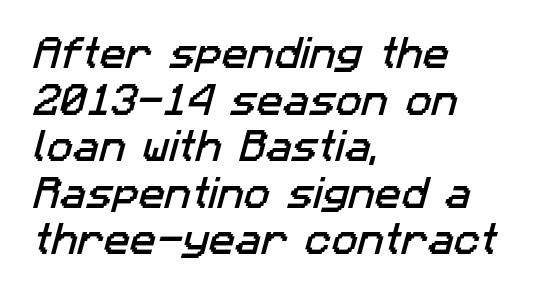
{"serif": "no", "width": "normal", "stroke_contrast": "low", "x_height": "medium", "monospaced": "no", "underline": "no", "align": "left", "line_spacing": "normal", "line_spacing_ratio": 1.33, "letter_spacing": "normal", "letter_spacing_em": 0.0, "glyph_px": 35}
